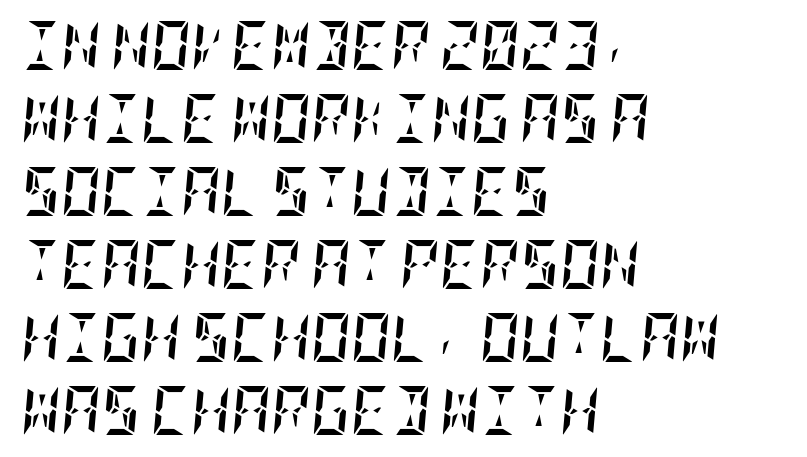
The strip under each line holds only bare page. Short and long lines alike share a common starting point at left. Does the lettering tilt? It does — this is italic. I'd describe the lettering as bold — thick and assertive. Is the letter spacing exaggerated? No — it looks like the ordinary default. Whoever set this chose a conventional vertical rhythm.
